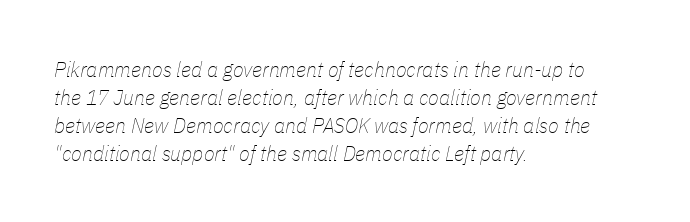
{"italic": "yes", "lean": "right", "slant_degrees": 11, "bold": "no", "underline": "no", "align": "left", "line_spacing": "normal", "line_spacing_ratio": 1.27, "letter_spacing": "normal", "letter_spacing_em": 0.0, "glyph_px": 22}
